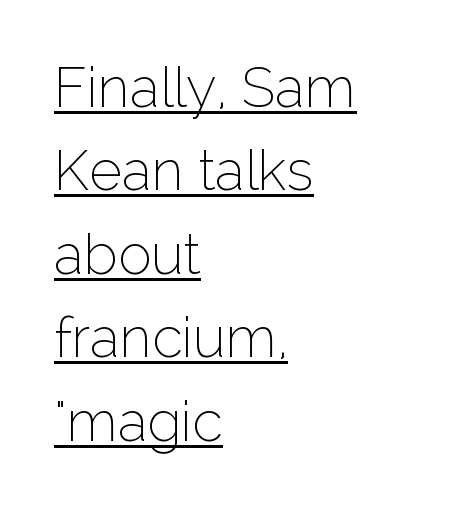
{"serif": "no", "italic": "no", "bold": "no", "weight": "thin", "width": "normal", "stroke_contrast": "low", "x_height": "medium", "monospaced": "no", "underline": "yes", "align": "left", "line_spacing": "normal", "line_spacing_ratio": 1.49, "letter_spacing": "normal", "letter_spacing_em": 0.0, "glyph_px": 56}
